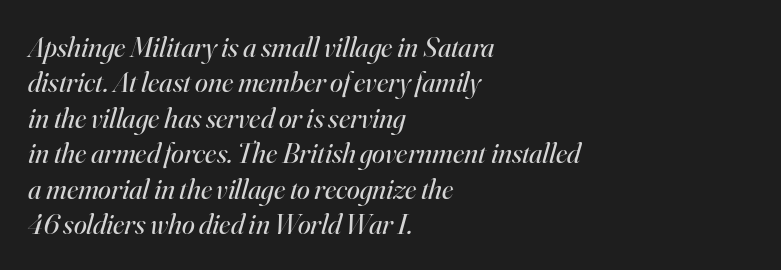
The image shows 29 px regular-weight serif type, italic (leaning right); set left-aligned, line spacing 1.22x, normal letter spacing, not underlined; high stroke contrast and a small x-height.
